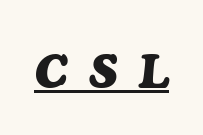
{"italic": "yes", "lean": "right", "slant_degrees": 7, "bold": "yes", "weight": "heavy", "width": "normal", "stroke_contrast": "medium", "x_height": "medium", "monospaced": "no", "underline": "yes", "letter_spacing": "wide", "letter_spacing_em": 0.44, "glyph_px": 47}
